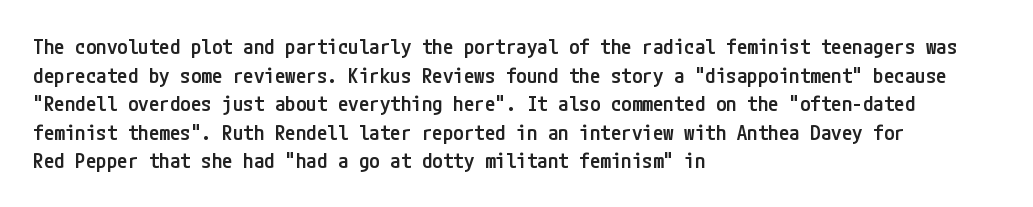
This sample uses an upright cut, with every glyph sitting square on the baseline. Moderately thickened strokes mark this as semibold type. Short note: letters normally spaced. A typesetter would call this leading conventional body-copy spacing. Just letters on the line, the space beneath them empty. Casual observation: everything's shoved over to the left.
